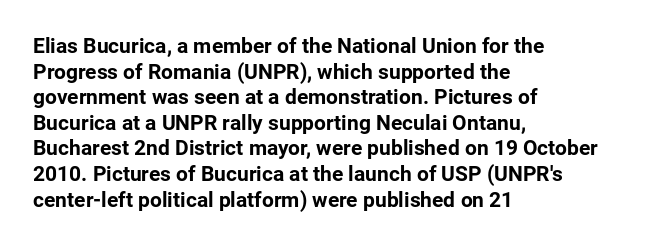
Q: Is the text bold? A: Yes.
Q: Is the text italic (slanted)? A: No, it is upright.
Q: Is the text underlined? A: No.
Q: How is the paragraph aligned? A: Left-aligned.
Q: Is the spacing between letters normal or unusually wide? A: Normal.
